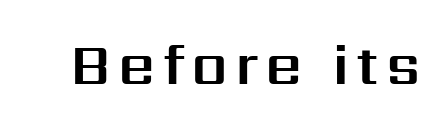
The image shows 58 px sans-serif type, upright; set not underlined; medium stroke contrast and a medium x-height.
